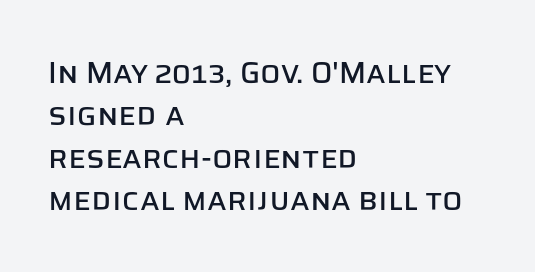
Leading: standard. The rendering keeps characters at their native spacing. If you drew a line through each stem, it would be perfectly vertical. Are there feet on the stems? There aren't — it's a sans. Is this a fixed-width face? No — the glyphs have proportional, varying widths. The rendering anchors every line to the left-hand side.
